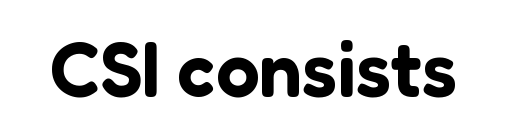
Between one letter and the next there's only the usual sliver of space. Is this a sans? Yes — the strokes have no serifs. This rendering features lettering with no underline. This is the regular roman posture of the typeface. Each letter keeps its own natural width here, so spacing adapts to shape.
